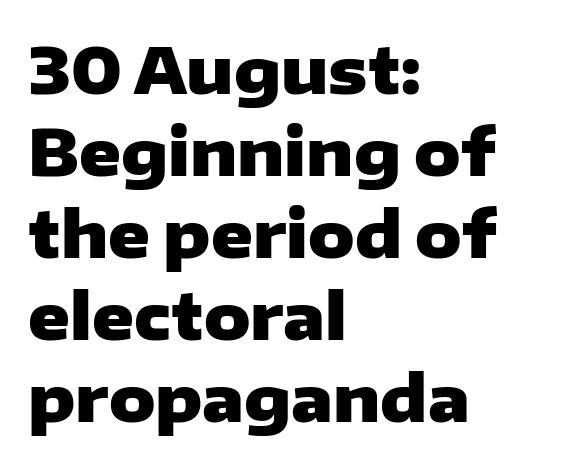
{"serif": "no", "italic": "no", "bold": "yes", "weight": "heavy", "width": "wide", "stroke_contrast": "low", "x_height": "medium", "monospaced": "no", "underline": "no", "align": "left", "line_spacing": "normal", "line_spacing_ratio": 1.28, "letter_spacing": "normal", "letter_spacing_em": 0.0, "glyph_px": 64}
